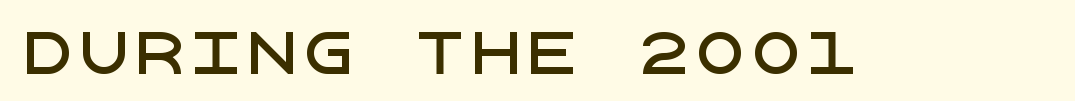
The font family rendered here belongs to the sans-serif group. A typesetter would mark this as roman, not italic. Underline: absent. The letterforms sit shoulder to shoulder at normal distance.
